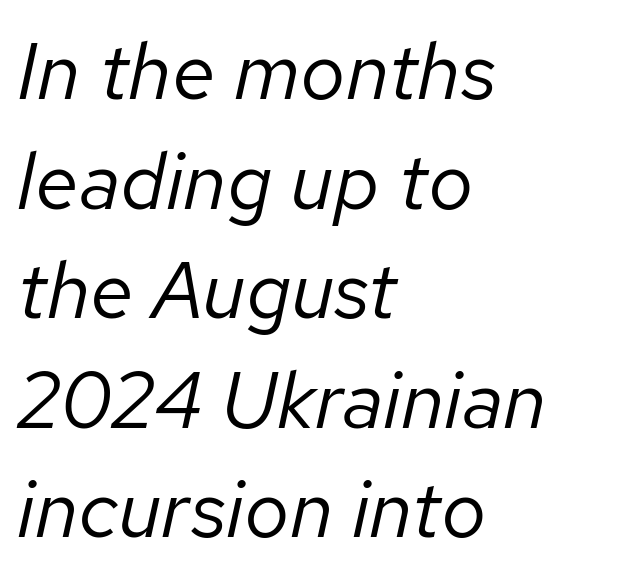
Compared with ordinary roman type, these characters are visibly tilted. The passage shown is not underscored anywhere. Weight: regular or lighter. These lines keep a tight, regular rhythm from letter to letter. The rag falls on the right side of this text block.
